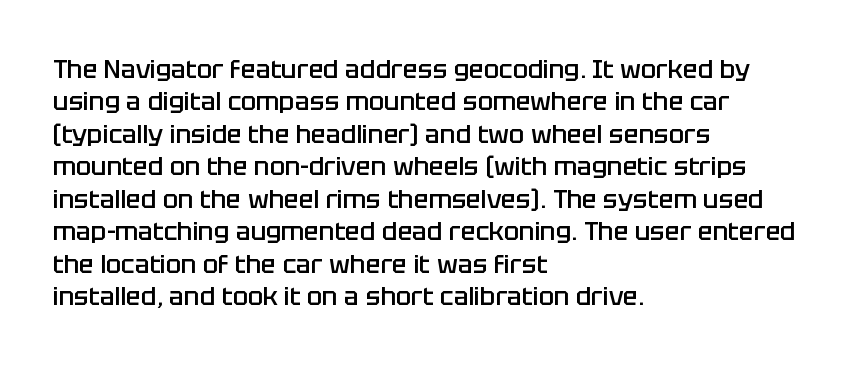
Q: Is the text bold? A: Semi-bold.
Q: Is the text italic (slanted)? A: No, it is upright.
Q: Is the text underlined? A: No.
Q: How is the paragraph aligned? A: Left-aligned.
Q: Is the spacing between letters normal or unusually wide? A: Normal.
Q: Is the spacing between lines tight, normal or loose? A: Normal.
